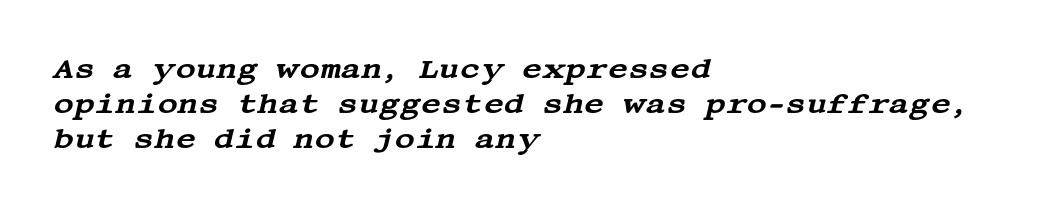
The horizontal fit of the characters is conventional and even. Each row of text sits above clean, open space. Whoever set this chose a conventional vertical rhythm. Note: serifs present on the glyphs.
